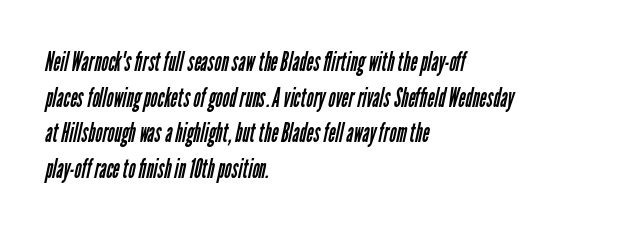
The image shows 27 px text type; set left-aligned, normal line spacing (1.32x), normal letter spacing, not underlined.
